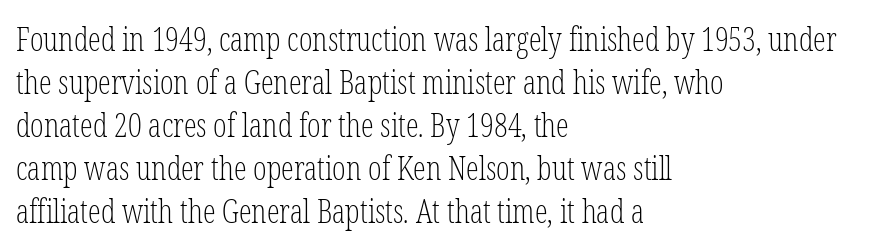
{"serif": "yes", "italic": "no", "bold": "no", "weight": "light", "width": "condensed", "stroke_contrast": "low", "x_height": "medium", "monospaced": "no", "underline": "no", "align": "left", "line_spacing": "normal", "line_spacing_ratio": 1.34, "letter_spacing": "normal", "letter_spacing_em": 0.0, "glyph_px": 32}
